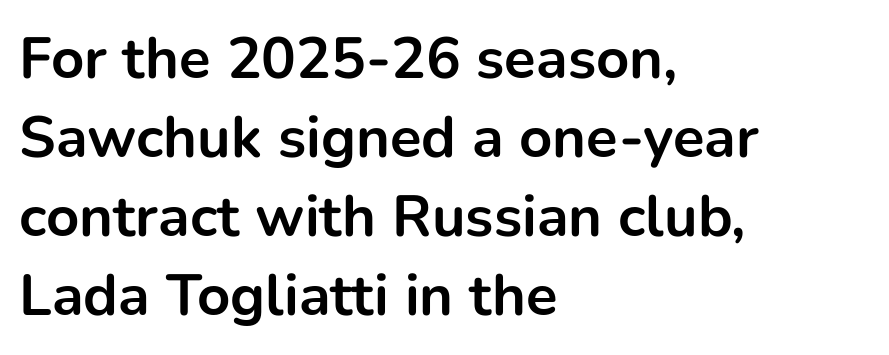
This is sans-serif lettering, the kind often seen on screens and signage. Glyph-to-glyph distance matches everyday printed text. Unlike italic type, these characters show no tilt at all. If you drew a ruler down the left edge, every line would touch it. The characters look thick and weighty, a clear bold.
